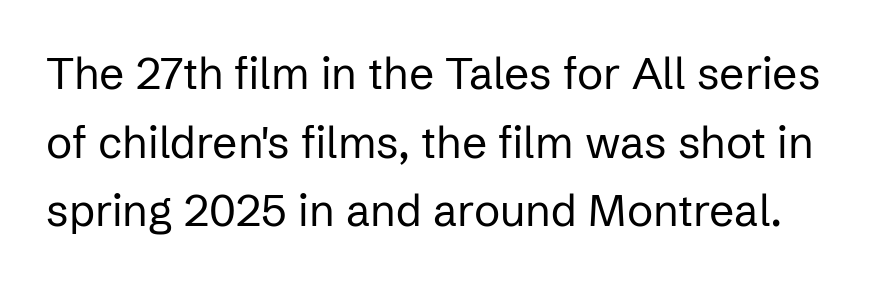
The image shows 44 px regular-weight sans-serif type, upright; set normal line spacing (1.56x), normal letter spacing, not underlined; low stroke contrast and a medium x-height.
